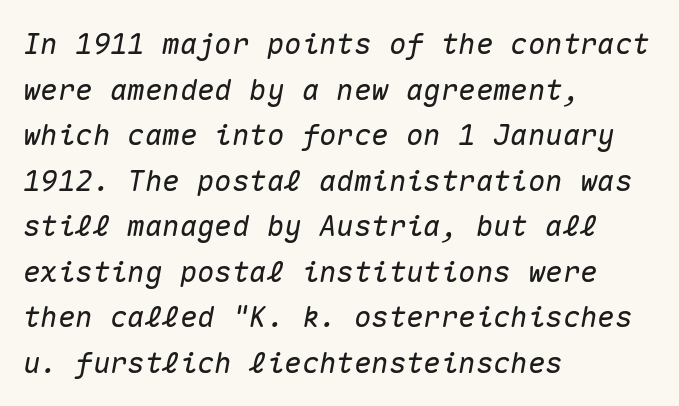
{"italic": "yes", "lean": "right", "slant_degrees": 10, "width": "normal", "stroke_contrast": "medium", "x_height": "medium", "monospaced": "yes", "underline": "no", "align": "left", "line_spacing": "normal", "line_spacing_ratio": 1.57, "letter_spacing": "normal", "letter_spacing_em": 0.0, "glyph_px": 29}
